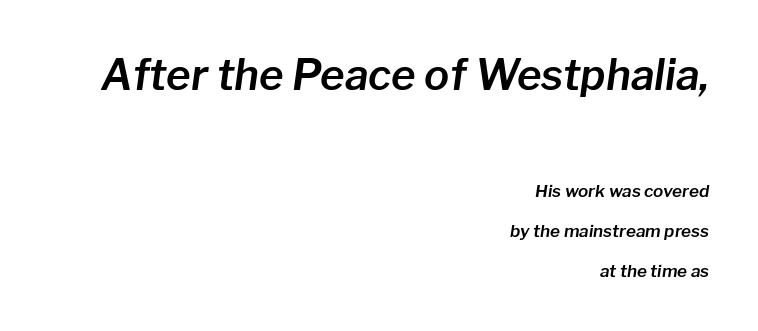
Q: Is the text italic (slanted)? A: Yes, it leans right by about 8 degrees.
Q: Is the text underlined? A: No.
Q: How is the paragraph aligned? A: Right-aligned.
Q: Is the spacing between letters normal or unusually wide? A: Normal.
Q: Is the spacing between lines tight, normal or loose? A: Loose.
Q: Which block of text is set in a larger size, the first (top) or the second (bottom)? A: The first (top) one.
Q: Width (condensed, normal, or wide)? A: Normal.
Q: Stroke contrast? A: Low.
Q: x-height? A: Medium.
Q: Monospaced? A: No.
